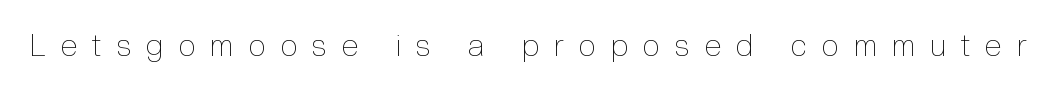
Q: Is the text bold? A: No.
Q: Is the text italic (slanted)? A: No, it is upright.
Q: Is the text underlined? A: No.
Q: Is the spacing between letters normal or unusually wide? A: Unusually wide.
Q: Width (condensed, normal, or wide)? A: Condensed.
Q: x-height? A: Medium.
Q: Monospaced? A: No.
